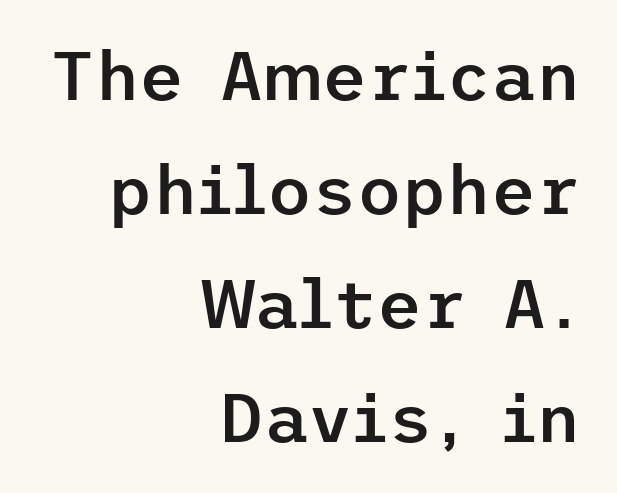
Only glyphs here, with clear space below each row. On the weight axis this lands at semibold, roughly 600. Style check: upright. Tracking value appears to be zero — textbook default spacing. The letters carry no serifs — their stems end cleanly without finishing strokes. Which margin do the lines hug? The right one — the left edge is uneven.
